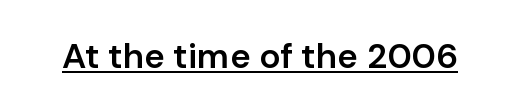
The image shows 35 px semibold sans-serif type, upright; set normal letter spacing, underlined; low stroke contrast and a medium x-height.
